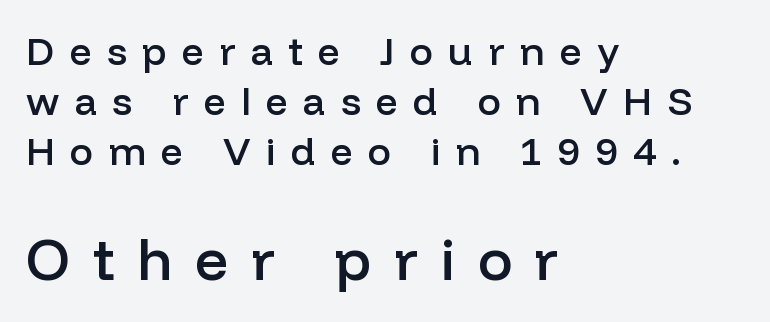
In terms of letterform style, serifs are entirely absent. The passage shown stacks its lines at a standard gap. These lines are rendered in a variable-pitch font. Has an underline been added? It has not.
